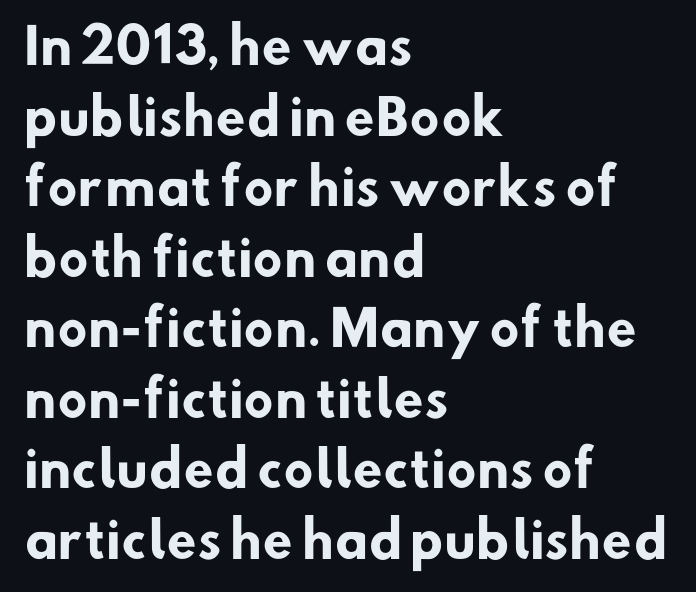
Normally led — the rows are evenly, conventionally spaced. A classic flush-left, rag-right setting is used for this passage. Inter-character spacing is left at the font's built-in metrics. You can tell from the bare stems that sans-serif type was used.
